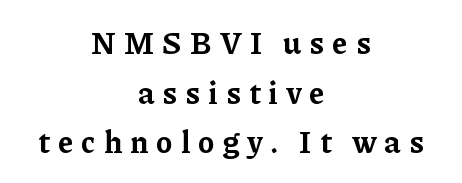
Q: Is the text bold? A: Yes.
Q: Is the text italic (slanted)? A: No, it is upright.
Q: Is the typeface a serif or a sans-serif typeface? A: Serif.
Q: Is the text underlined? A: No.
Q: How is the paragraph aligned? A: Centered.
Q: Is the spacing between letters normal or unusually wide? A: Unusually wide.
Q: Is the spacing between lines tight, normal or loose? A: Normal.
Q: Width (condensed, normal, or wide)? A: Normal.
Q: Stroke contrast? A: Low.
Q: x-height? A: Medium.
Q: Monospaced? A: No.
